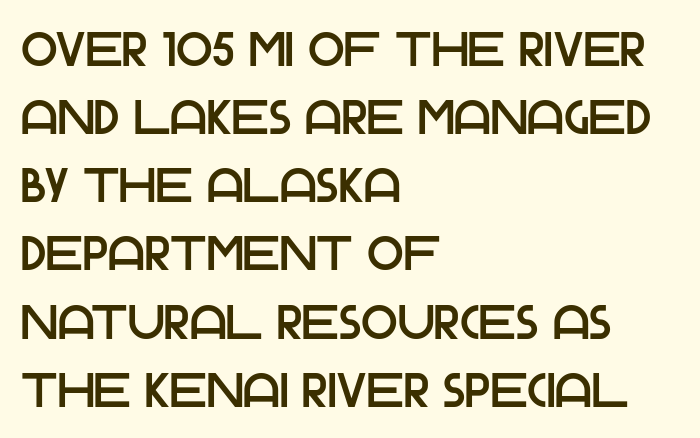
The image shows 48 px sans-serif type, upright; set left-aligned, normal line spacing (1.42x), normal letter spacing, not underlined; low stroke contrast and a large x-height.
